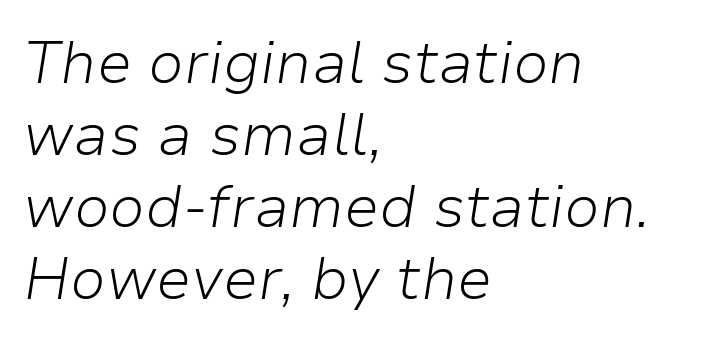
{"italic": "yes", "lean": "right", "slant_degrees": 9, "bold": "no", "weight": "light", "width": "normal", "stroke_contrast": "low", "x_height": "medium", "monospaced": "no", "underline": "no", "align": "left", "line_spacing_ratio": 1.22, "letter_spacing": "normal", "letter_spacing_em": 0.0, "glyph_px": 59}
